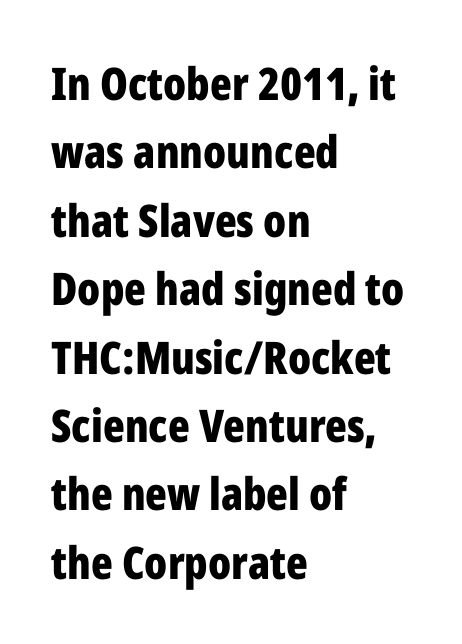
{"serif": "no", "italic": "no", "bold": "yes", "weight": "bold", "width": "condensed", "stroke_contrast": "low", "x_height": "medium", "monospaced": "no", "underline": "no", "align": "left", "line_spacing": "normal", "line_spacing_ratio": 1.52, "letter_spacing": "normal", "letter_spacing_em": 0.0, "glyph_px": 45}
